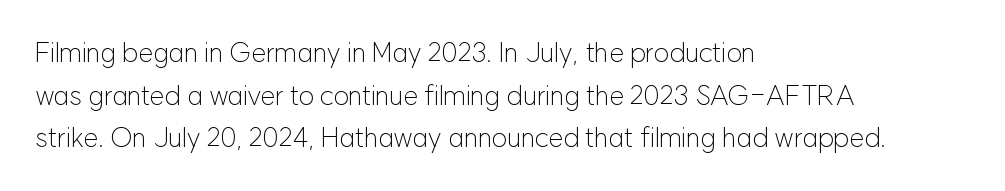
Q: Is the text bold? A: No.
Q: Is the text italic (slanted)? A: No, it is upright.
Q: Is the text underlined? A: No.
Q: How is the paragraph aligned? A: Left-aligned.
Q: Is the spacing between letters normal or unusually wide? A: Normal.
Q: Is the spacing between lines tight, normal or loose? A: Normal.
